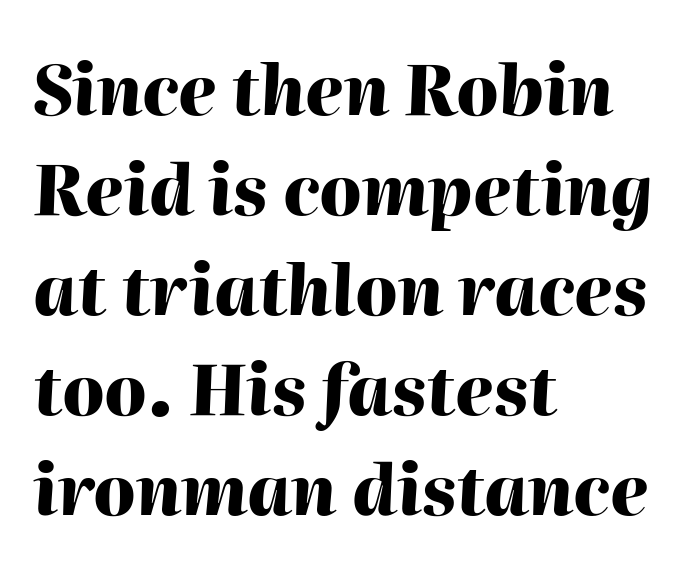
The image shows 69 px heavy type, italic (leaning right); set left-aligned, normal line spacing (1.45x), normal letter spacing, not underlined; high stroke contrast and a medium x-height.
